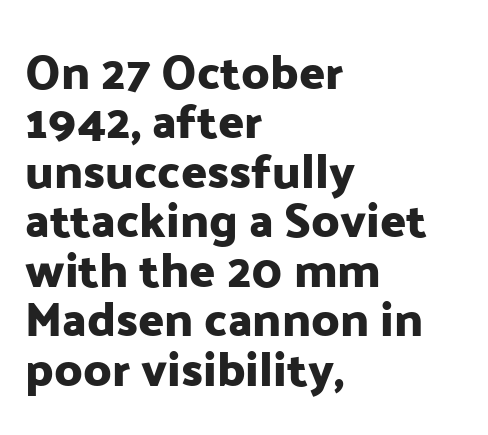
{"serif": "no", "italic": "no", "width": "normal", "stroke_contrast": "low", "x_height": "medium", "monospaced": "no", "underline": "no", "align": "left", "line_spacing": "tight", "line_spacing_ratio": 1.03, "letter_spacing": "normal", "letter_spacing_em": 0.0, "glyph_px": 48}
